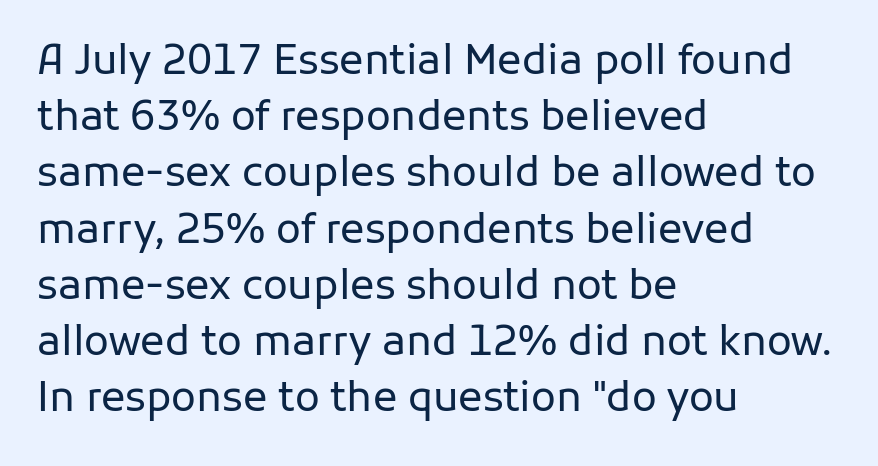
The image shows 41 px regular-weight sans-serif type, upright; set left-aligned, normal line spacing (1.37x), normal letter spacing, not underlined; low stroke contrast and a medium x-height.
